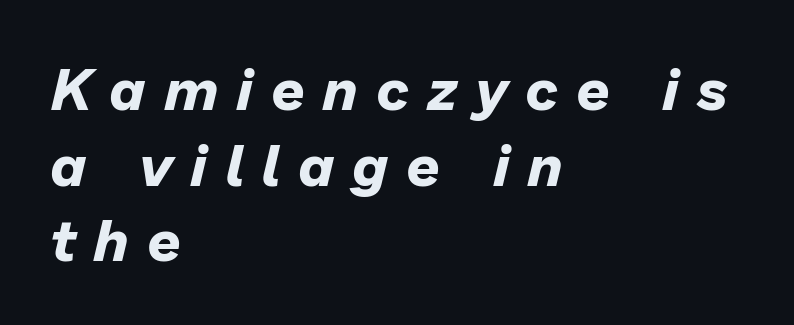
A classic flush-left, rag-right setting is used for this passage. There is plenty of visible air inserted between adjacent glyphs. The passage shown is typed in a proportional face where columns would drift. Summary of weight: heavy, a full bold. The foot of each line stays bare and open.
